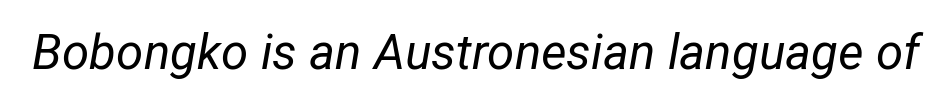
{"italic": "yes", "lean": "right", "slant_degrees": 12, "bold": "no", "weight": "regular", "width": "normal", "stroke_contrast": "low", "x_height": "medium", "monospaced": "no", "underline": "no", "letter_spacing": "normal", "letter_spacing_em": 0.0, "glyph_px": 49}
